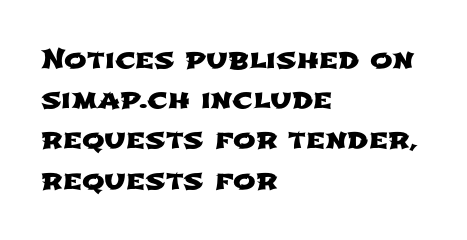
One glance says typical: line gaps are just what's usual. You could call the tracking neutral — neither tight nor loose. This rendering uses left alignment, leaving the right contour irregular. Quick note: underline off.
